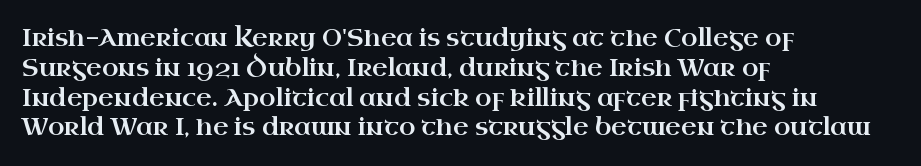
{"italic": "no", "underline": "no", "align": "left", "line_spacing_ratio": 1.24, "letter_spacing": "normal", "letter_spacing_em": 0.0, "glyph_px": 24}
